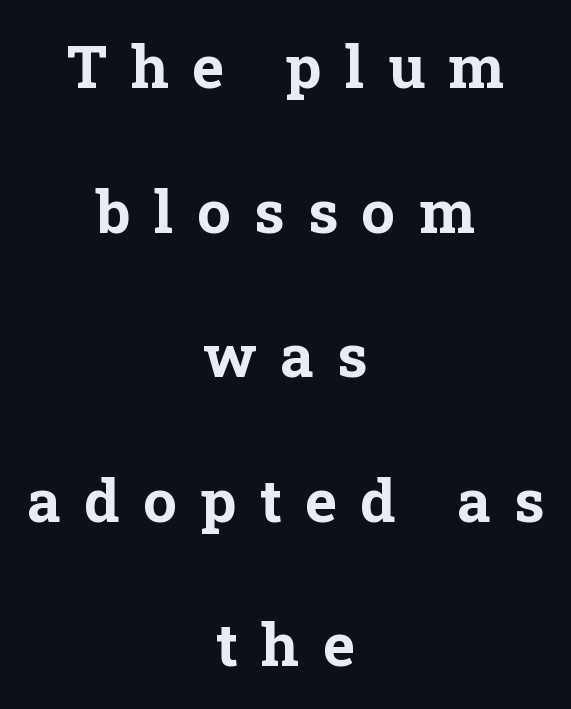
Q: Is the text bold? A: Yes.
Q: Is the text italic (slanted)? A: No, it is upright.
Q: Is the typeface a serif or a sans-serif typeface? A: Serif.
Q: Is the text underlined? A: No.
Q: How is the paragraph aligned? A: Centered.
Q: Is the spacing between letters normal or unusually wide? A: Unusually wide.
Q: Is the spacing between lines tight, normal or loose? A: Loose.
Q: Width (condensed, normal, or wide)? A: Normal.
Q: Stroke contrast? A: Low.
Q: x-height? A: Medium.
Q: Monospaced? A: No.
